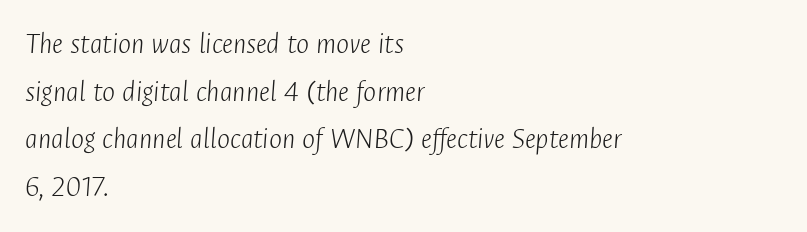
Characters follow at the spacing the type designer built in. Compared with a typical body face, this is equally light or lighter still. These lines are set flush left with a ragged right edge. The foot of each line stays bare and open. Note the varied advance widths — an 'i' is clearly narrower than an 'm'.
